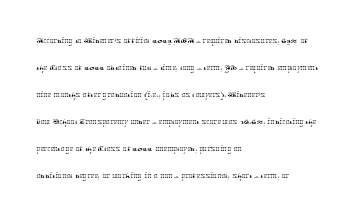
{"italic": "no", "bold": "no", "underline": "no", "align": "left", "line_spacing": "normal", "line_spacing_ratio": 1.35, "letter_spacing": "normal", "letter_spacing_em": 0.0, "glyph_px": 20}
